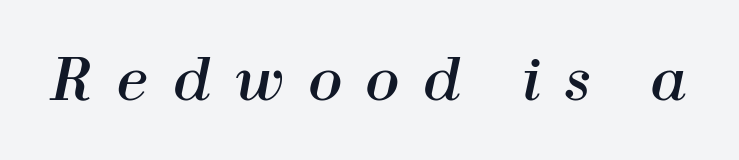
Rendered with sloped, italic letterforms. How are the letters spaced? Widely, with obvious added tracking. Think of a printed novel: that variable character pitch is what you see here. Words float on clear page, feet unadorned.
